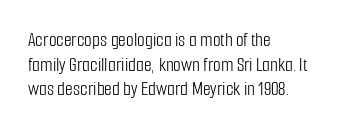
Q: Is the text bold? A: No.
Q: Is the text italic (slanted)? A: No, it is upright.
Q: Is the text underlined? A: No.
Q: How is the paragraph aligned? A: Left-aligned.
Q: Is the spacing between letters normal or unusually wide? A: Normal.
